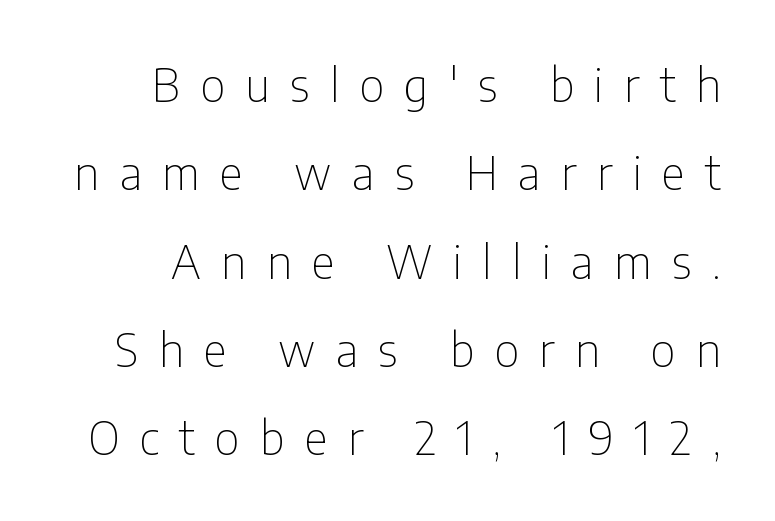
These lines are rendered in a variable-pitch font. These lines stand farther apart than default settings would place them. Compared with typical body copy, the letter spacing here is much looser. Check the space under the baseline: it is left empty.
